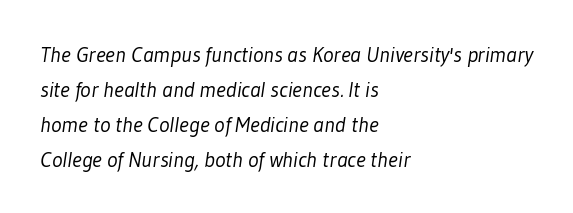
Q: Is the text bold? A: No.
Q: Is the text underlined? A: No.
Q: How is the paragraph aligned? A: Left-aligned.
Q: Is the spacing between letters normal or unusually wide? A: Normal.
Q: Is the spacing between lines tight, normal or loose? A: Normal.
